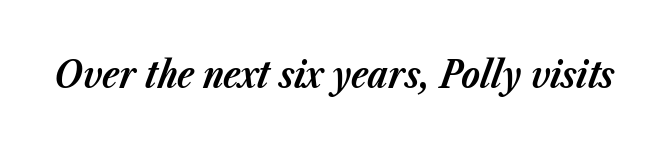
The line texture is even and compact thanks to regular tracking. Chunky letters — that's bold for sure. Nobody drew a line under any word here. The glyphs look as if they've been sheared to an angle.
